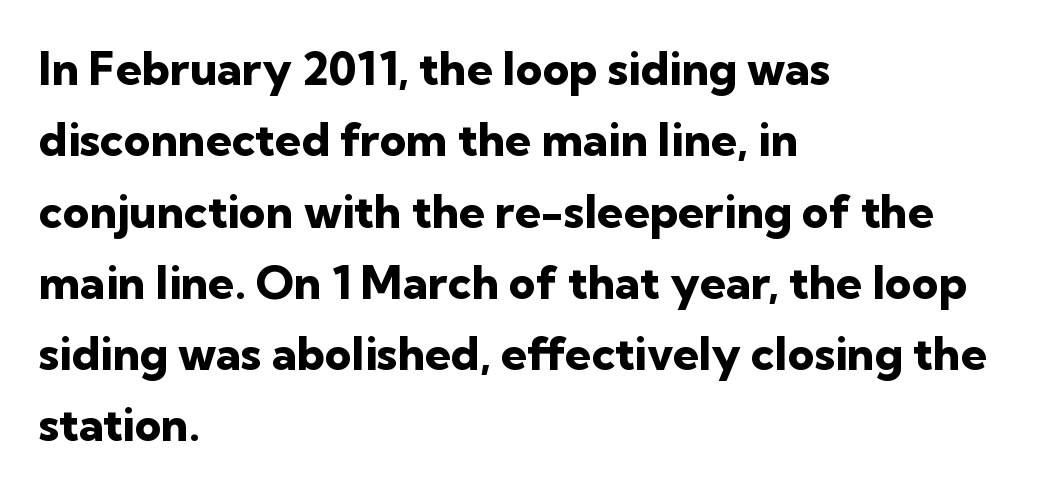
Q: Is the text bold? A: Yes.
Q: Is the text italic (slanted)? A: No, it is upright.
Q: Is the typeface a serif or a sans-serif typeface? A: Sans-serif.
Q: Is the text underlined? A: No.
Q: How is the paragraph aligned? A: Left-aligned.
Q: Is the spacing between letters normal or unusually wide? A: Normal.
Q: Is the spacing between lines tight, normal or loose? A: Normal.
Q: Width (condensed, normal, or wide)? A: Normal.
Q: Stroke contrast? A: Low.
Q: x-height? A: Medium.
Q: Monospaced? A: No.
